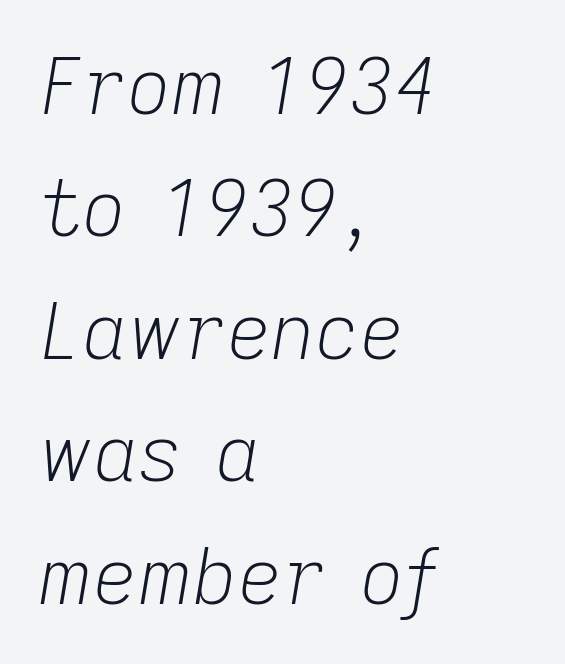
Each line starts at the same left margin while the right side varies. The glyphs look as if they've been sheared to an angle. Students, observe: this is what conventionally led text looks like. The horizontal fit of the characters is conventional and even. Each letter keeps its own natural width here, so spacing adapts to shape.
